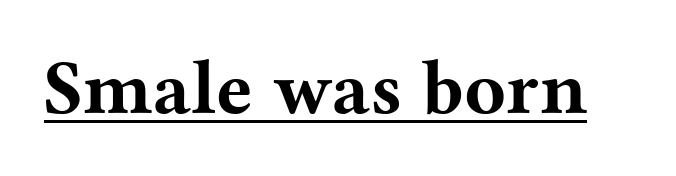
Set as a true bold cut, around the 700 mark. You could not count columns in this text — the font is proportionally spaced. The text was rendered using a seriffed face with decorative stroke endings. A typesetter would call this zero additional tracking. Glance below the letters and you will spot a drawn line. This is roman type, the default non-slanted kind.
